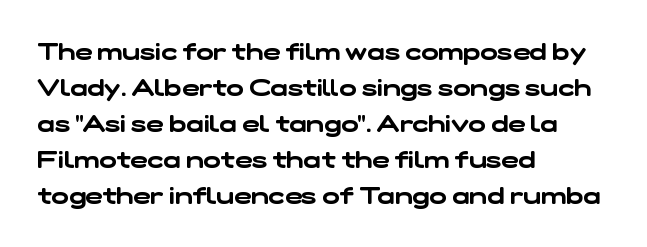
{"underline": "no", "align": "left", "line_spacing": "normal", "line_spacing_ratio": 1.56, "letter_spacing": "normal", "letter_spacing_em": 0.0, "glyph_px": 23}
